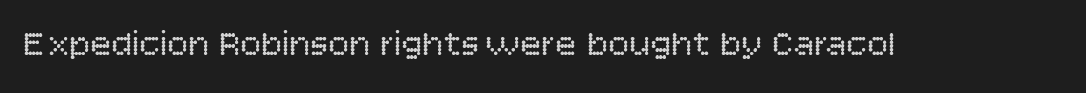
Q: Is the text bold? A: No.
Q: Is the text italic (slanted)? A: No, it is upright.
Q: Is the typeface a serif or a sans-serif typeface? A: Sans-serif.
Q: Is the text underlined? A: No.
Q: Is the spacing between letters normal or unusually wide? A: Normal.
Q: Width (condensed, normal, or wide)? A: Normal.
Q: Stroke contrast? A: Low.
Q: x-height? A: Large.
Q: Monospaced? A: No.
